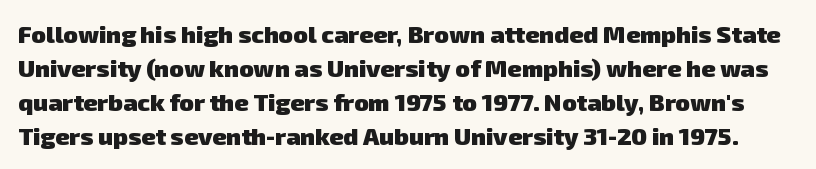
{"bold": "yes", "underline": "no", "line_spacing": "normal", "line_spacing_ratio": 1.42, "letter_spacing": "normal", "letter_spacing_em": 0.0, "glyph_px": 24}
